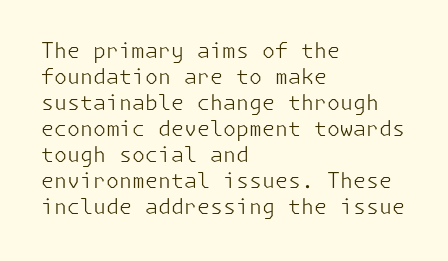
The typography opts for an upright posture over an oblique one. Unmarked baselines from the first word to the last. Students, note that the glyphs here touch the page at normal intervals. Which margin do the lines hug? The left one — the right edge is uneven. The typesetting does not lean heavy: it is not bold.
